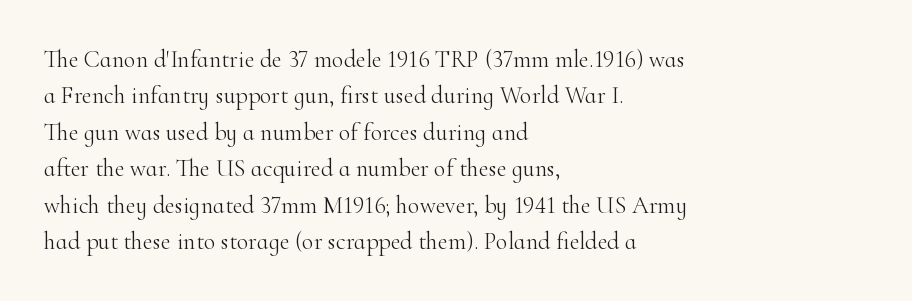
The foot of each line stays bare and open. These lines stack with their left ends in a neat column. Italic: no, the glyphs are upright roman. These lines sit exactly where default settings would place them.
